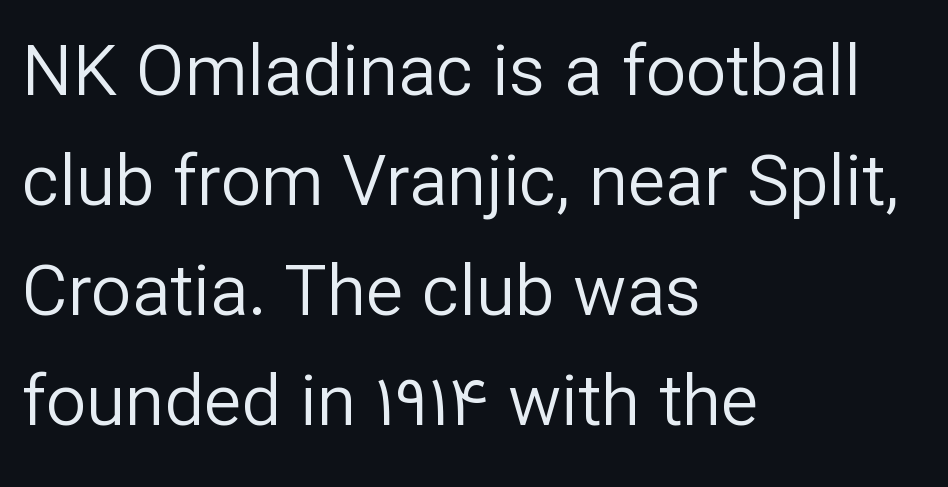
Q: Is the text bold? A: No.
Q: Is the text italic (slanted)? A: No, it is upright.
Q: Is the typeface a serif or a sans-serif typeface? A: Sans-serif.
Q: Is the text underlined? A: No.
Q: How is the paragraph aligned? A: Left-aligned.
Q: Is the spacing between letters normal or unusually wide? A: Normal.
Q: Is the spacing between lines tight, normal or loose? A: Normal.
Q: Width (condensed, normal, or wide)? A: Normal.
Q: Stroke contrast? A: Low.
Q: x-height? A: Medium.
Q: Monospaced? A: No.
